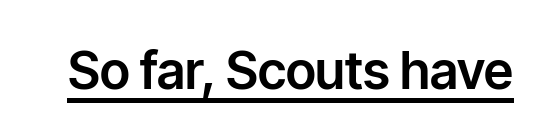
{"serif": "no", "italic": "no", "width": "normal", "stroke_contrast": "low", "x_height": "medium", "monospaced": "no", "underline": "yes", "letter_spacing": "normal", "letter_spacing_em": 0.0, "glyph_px": 52}
